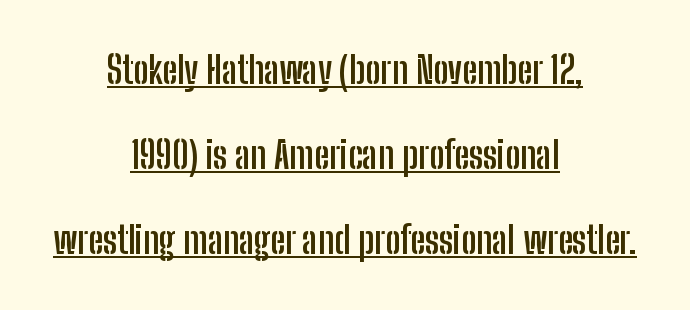
Q: Is the text bold? A: Yes.
Q: Is the text italic (slanted)? A: No, it is upright.
Q: Is the typeface a serif or a sans-serif typeface? A: Sans-serif.
Q: Is the text underlined? A: Yes.
Q: How is the paragraph aligned? A: Centered.
Q: Is the spacing between letters normal or unusually wide? A: Normal.
Q: Is the spacing between lines tight, normal or loose? A: Loose.
Q: Width (condensed, normal, or wide)? A: Condensed.
Q: Stroke contrast? A: Low.
Q: x-height? A: Medium.
Q: Monospaced? A: No.
